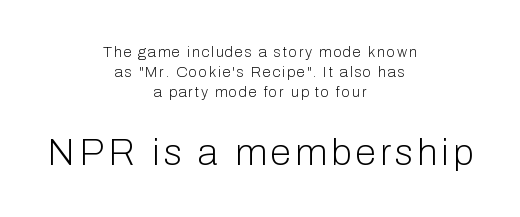
Q: Is the text bold? A: No.
Q: Is the text italic (slanted)? A: No, it is upright.
Q: Is the typeface a serif or a sans-serif typeface? A: Sans-serif.
Q: Is the text underlined? A: No.
Q: How is the paragraph aligned? A: Centered.
Q: Is the spacing between lines tight, normal or loose? A: Normal.
Q: Which block of text is set in a larger size, the first (top) or the second (bottom)? A: The second (bottom) one.
Q: Width (condensed, normal, or wide)? A: Normal.
Q: Stroke contrast? A: Low.
Q: x-height? A: Medium.
Q: Monospaced? A: No.
